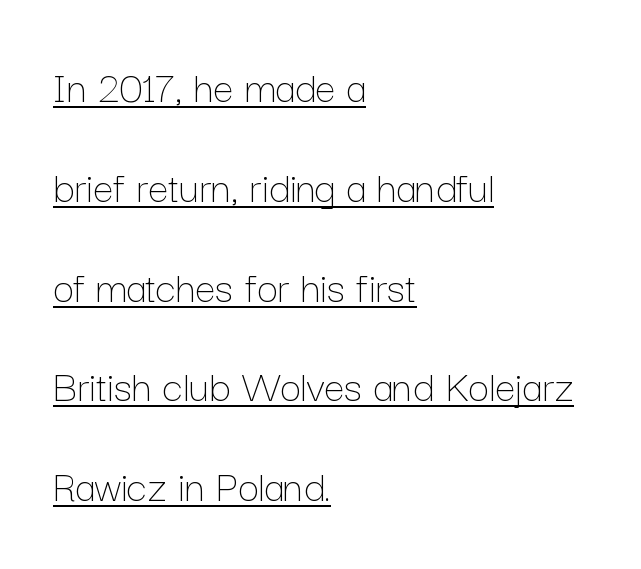
What stands out about the letter spacing? Nothing — it is the standard amount. Widely set lines give the paragraph a tall, airy silhouette. A baseline rule has been typeset under these characters. Unlike italic type, these characters show no tilt at all. Short and long lines alike share a common starting point at left. A typesetter would call this proportional, since set widths differ per character.
